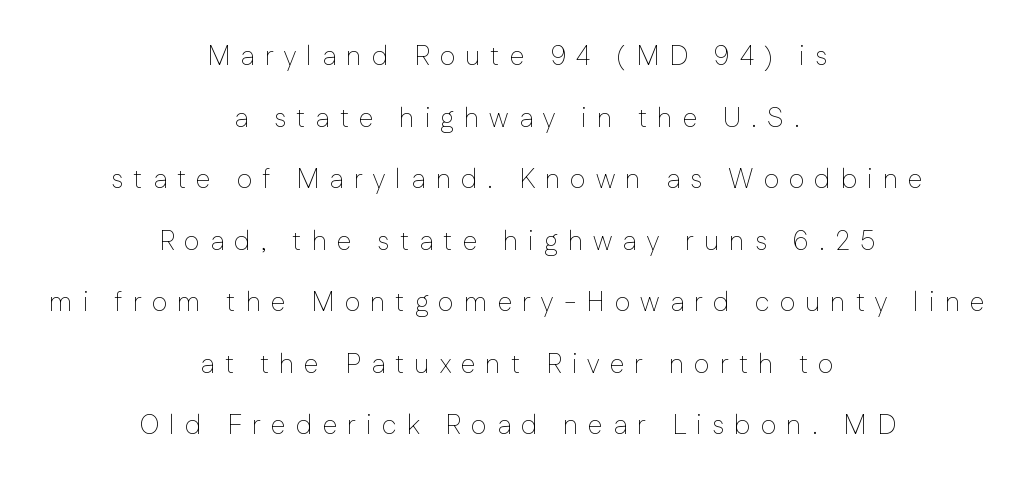
The paragraph shown floats in the horizontal middle. Compared with typical paragraphs, the rows here are farther apart. You can tell it's not italic because the verticals are truly vertical. The font is comparable to plain body text, perhaps lighter. The words here are not underlined. Does extra space separate the letters? Yes, quite a lot of it.
